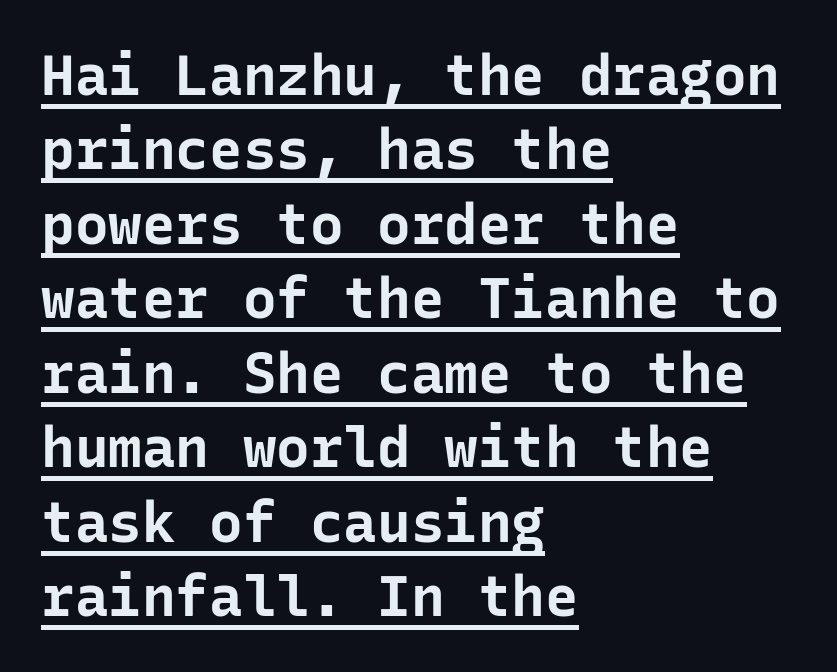
The image shows 56 px bold sans-serif type, upright, monospaced; set left-aligned, normal line spacing (1.33x), normal letter spacing, underlined; low stroke contrast and a medium x-height.
